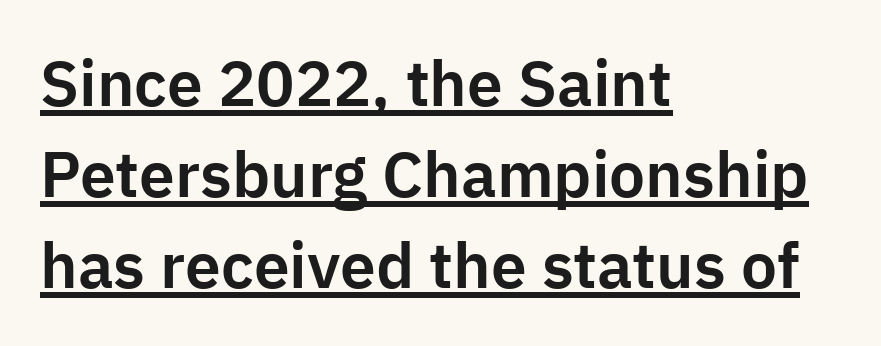
Students, note that the glyphs here touch the page at normal intervals. Looks like regular typesetting: each glyph gets only the width it needs. Whoever set this chose a conventional vertical rhythm. The rag falls on the right side of this text block. Ascenders rise straight up at ninety degrees.
